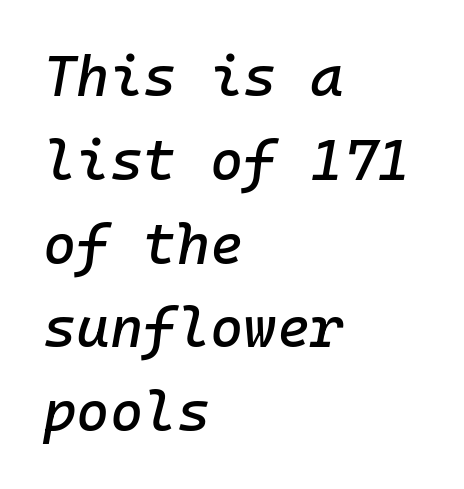
{"italic": "yes", "lean": "right", "slant_degrees": 10, "width": "normal", "stroke_contrast": "low", "x_height": "medium", "underline": "no", "align": "left", "line_spacing": "normal", "line_spacing_ratio": 1.47, "letter_spacing": "normal", "letter_spacing_em": 0.0, "glyph_px": 57}
